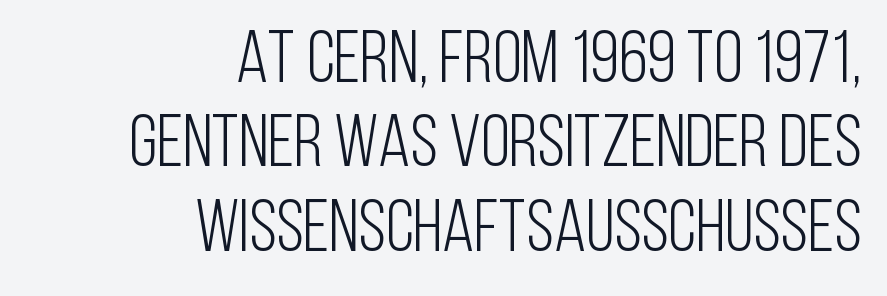
The image shows 74 px light, condensed sans-serif type, upright; set right-aligned, tight line spacing (1.14x), normal letter spacing, not underlined; low stroke contrast and a large x-height.
